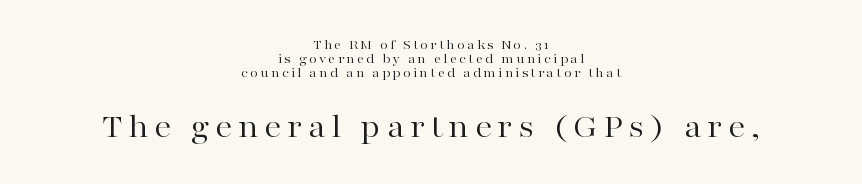
The image shows 34 px regular-weight, wide serif type, upright; set centered, tight line spacing (1.01x), not underlined; the second (bottom) block is 2.43x larger; high stroke contrast and a medium x-height.
